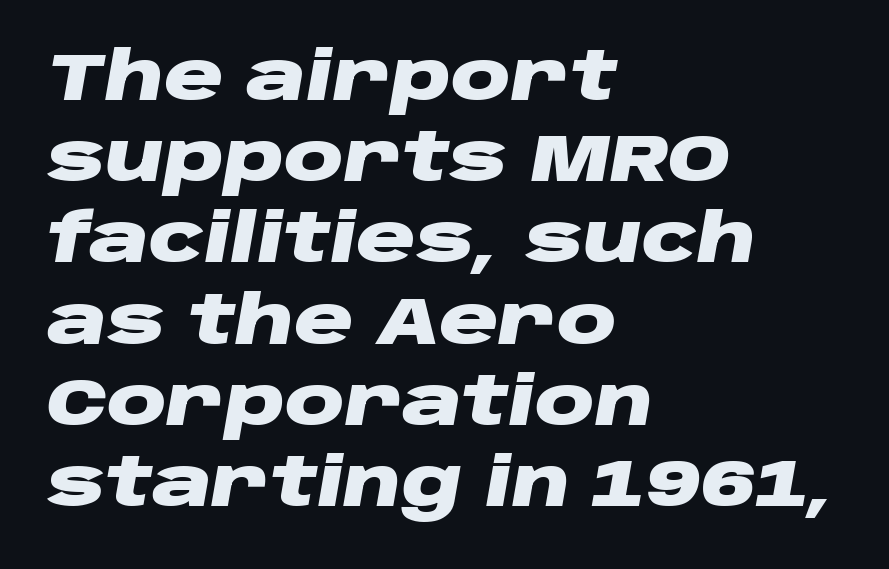
Character widths vary here, with narrow letters taking less room than wide ones. Italic: yes, the glyphs are oblique. Inter-character spacing is left at the font's built-in metrics. Notice how the passage keeps a crisp vertical edge on the left only. The zone under the glyphs is completely vacant. A dark, heavy texture on the line: the type is bold.
